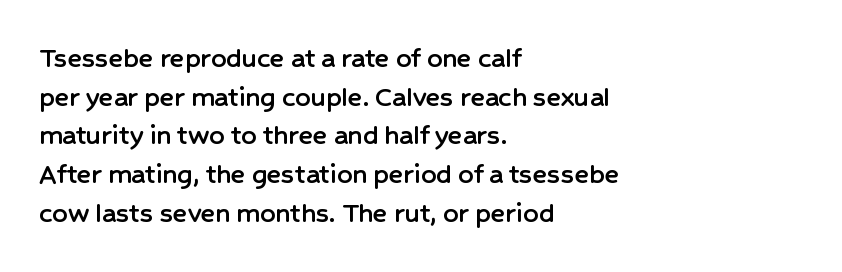
{"serif": "no", "italic": "no", "width": "normal", "stroke_contrast": "low", "x_height": "medium", "monospaced": "no", "underline": "no", "align": "left", "line_spacing": "normal", "line_spacing_ratio": 1.29, "letter_spacing": "normal", "letter_spacing_em": 0.0, "glyph_px": 30}
